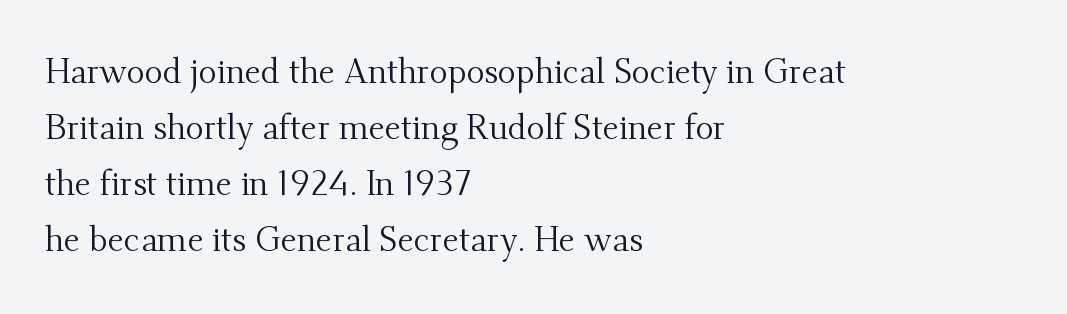
The image shows 34 px regular-weight serif type, upright; set left-aligned, normal line spacing (1.65x), normal letter spacing, not underlined; medium stroke contrast and a small x-height.
